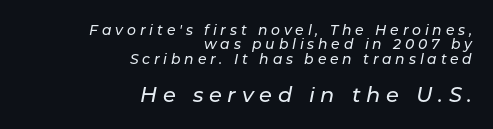
{"italic": "yes", "lean": "right", "slant_degrees": 11, "underline": "no", "align": "right", "line_spacing": "tight", "line_spacing_ratio": 1.02, "letter_spacing": "wide", "letter_spacing_em": 0.27, "larger_block": "second", "size_ratio": 1.5, "glyph_px": 21}
